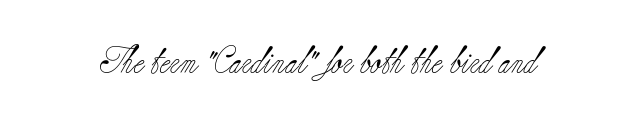
Q: Is the text bold? A: No.
Q: Is the text italic (slanted)? A: Yes.
Q: Is the text underlined? A: No.
Q: Is the spacing between letters normal or unusually wide? A: Normal.
